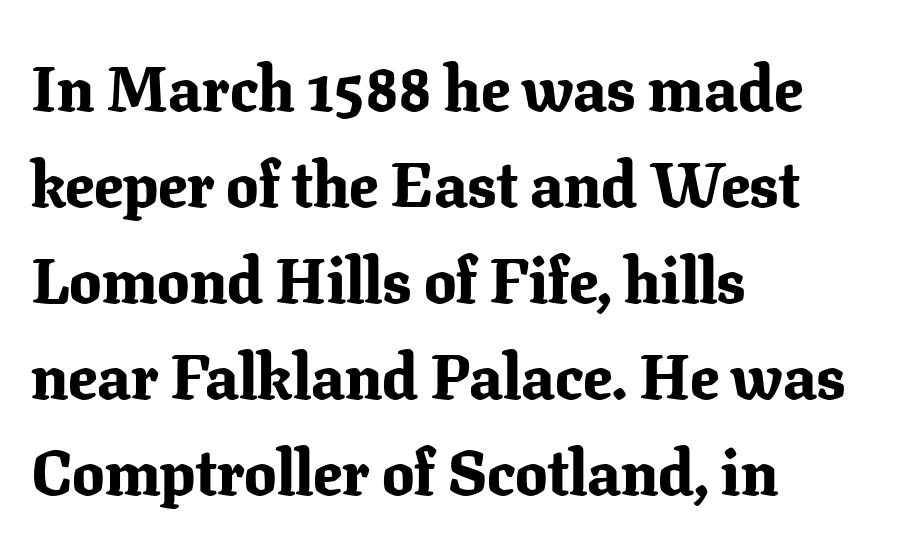
{"serif": "yes", "italic": "no", "bold": "yes", "weight": "bold", "width": "normal", "stroke_contrast": "low", "x_height": "medium", "monospaced": "no", "underline": "no", "align": "left", "line_spacing": "normal", "line_spacing_ratio": 1.5, "letter_spacing": "normal", "letter_spacing_em": 0.0, "glyph_px": 64}
